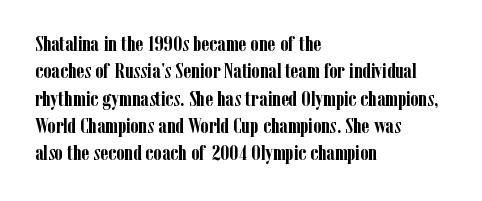
Q: Is the text bold? A: Yes.
Q: Is the text italic (slanted)? A: No, it is upright.
Q: Is the text underlined? A: No.
Q: How is the paragraph aligned? A: Left-aligned.
Q: Is the spacing between letters normal or unusually wide? A: Normal.
Q: Is the spacing between lines tight, normal or loose? A: Normal.
